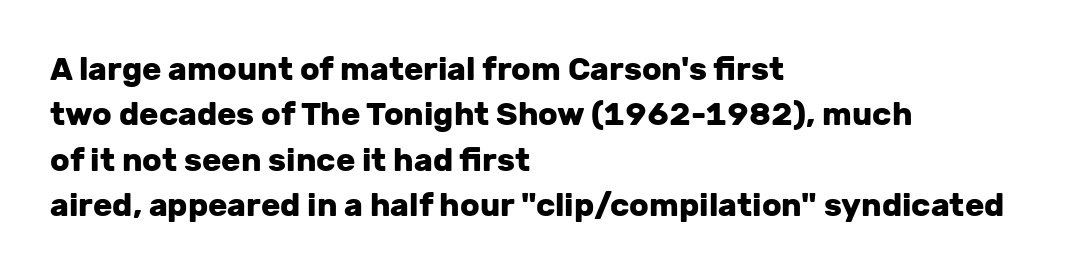
Q: Is the text bold? A: Yes.
Q: Is the text italic (slanted)? A: No, it is upright.
Q: Is the typeface a serif or a sans-serif typeface? A: Sans-serif.
Q: Is the text underlined? A: No.
Q: How is the paragraph aligned? A: Left-aligned.
Q: Is the spacing between letters normal or unusually wide? A: Normal.
Q: Is the spacing between lines tight, normal or loose? A: Normal.
Q: Width (condensed, normal, or wide)? A: Normal.
Q: Stroke contrast? A: Low.
Q: x-height? A: Medium.
Q: Monospaced? A: No.
